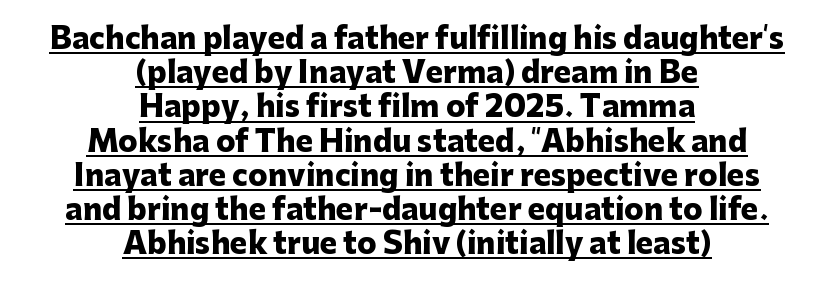
{"serif": "no", "italic": "no", "bold": "yes", "weight": "heavy", "width": "normal", "stroke_contrast": "low", "x_height": "medium", "monospaced": "no", "underline": "yes", "align": "center", "line_spacing_ratio": 1.18, "letter_spacing": "normal", "letter_spacing_em": 0.0, "glyph_px": 29}
